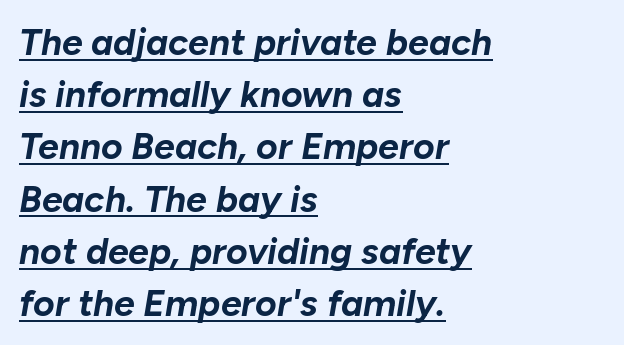
Q: Is the text bold? A: Yes.
Q: Is the text italic (slanted)? A: Yes, it leans right by about 10 degrees.
Q: Is the text underlined? A: Yes.
Q: How is the paragraph aligned? A: Left-aligned.
Q: Is the spacing between letters normal or unusually wide? A: Normal.
Q: Is the spacing between lines tight, normal or loose? A: Normal.
Q: Width (condensed, normal, or wide)? A: Normal.
Q: Stroke contrast? A: Low.
Q: x-height? A: Medium.
Q: Monospaced? A: No.
